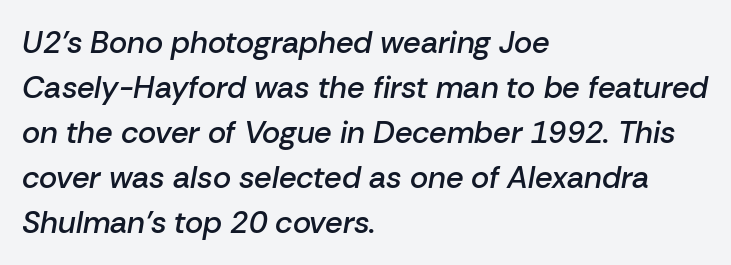
Q: Is the text bold? A: Semi-bold.
Q: Is the text italic (slanted)? A: Yes, it leans right by about 10 degrees.
Q: Is the text underlined? A: No.
Q: How is the paragraph aligned? A: Left-aligned.
Q: Is the spacing between letters normal or unusually wide? A: Normal.
Q: Is the spacing between lines tight, normal or loose? A: Normal.
Q: Width (condensed, normal, or wide)? A: Normal.
Q: Stroke contrast? A: Low.
Q: x-height? A: Medium.
Q: Monospaced? A: No.
